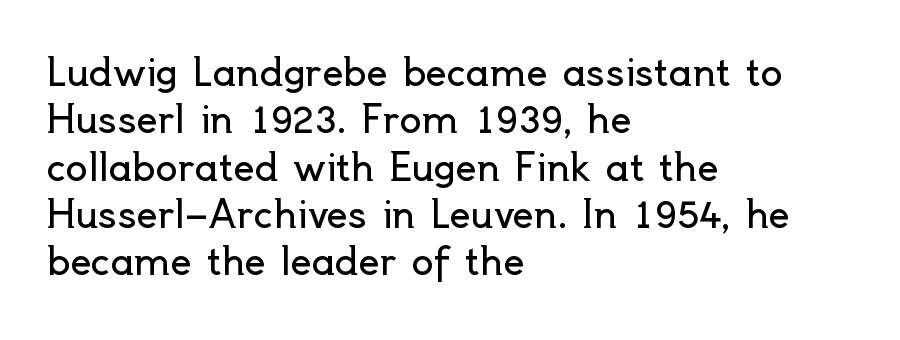
The image shows 37 px regular-weight sans-serif type, upright; set left-aligned, normal line spacing (1.28x), normal letter spacing, not underlined; a small x-height.
